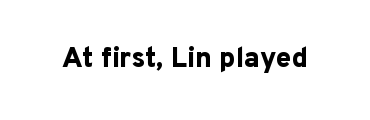
The image shows 28 px bold sans-serif type, upright; set normal letter spacing, not underlined; low stroke contrast and a medium x-height.
